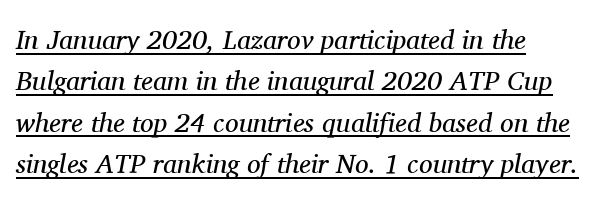
Q: Is the text bold? A: No.
Q: Is the text italic (slanted)? A: Yes, it leans right by about 11 degrees.
Q: Is the text underlined? A: Yes.
Q: How is the paragraph aligned? A: Left-aligned.
Q: Is the spacing between letters normal or unusually wide? A: Normal.
Q: Is the spacing between lines tight, normal or loose? A: Normal.
